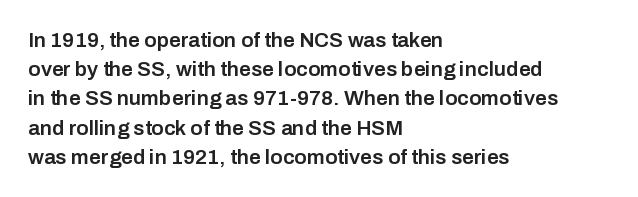
{"italic": "no", "bold": "semi", "underline": "no", "align": "left", "line_spacing": "normal", "line_spacing_ratio": 1.39, "letter_spacing": "normal", "letter_spacing_em": 0.0, "glyph_px": 21}
